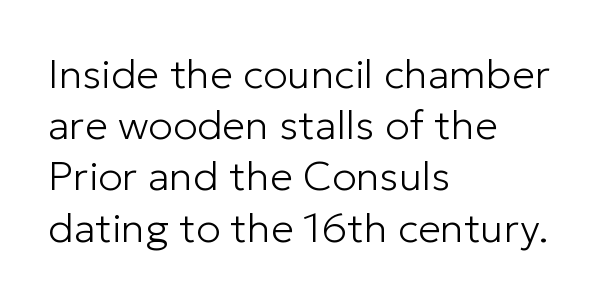
The image shows 41 px light sans-serif type, upright; set left-aligned, normal line spacing (1.25x), normal letter spacing, not underlined; low stroke contrast and a medium x-height.
